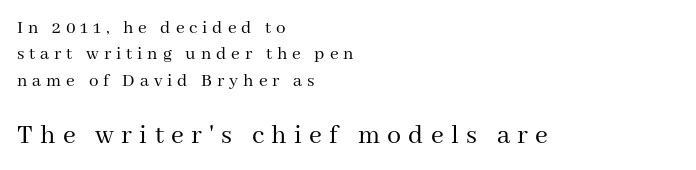
{"serif": "yes", "italic": "no", "bold": "no", "weight": "regular", "width": "normal", "stroke_contrast": "medium", "x_height": "medium", "monospaced": "no", "underline": "no", "align": "left", "line_spacing": "normal", "line_spacing_ratio": 1.39, "letter_spacing": "wide", "letter_spacing_em": 0.26, "larger_block": "second", "size_ratio": 1.47, "glyph_px": 28}
